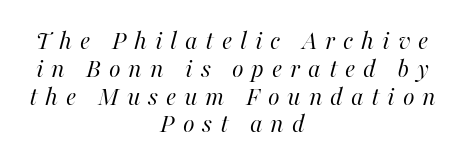
The image shows 27 px text type, italic (leaning right); set centered, tight line spacing (1.03x), unusually wide letter spacing (+0.29 em), not underlined.
